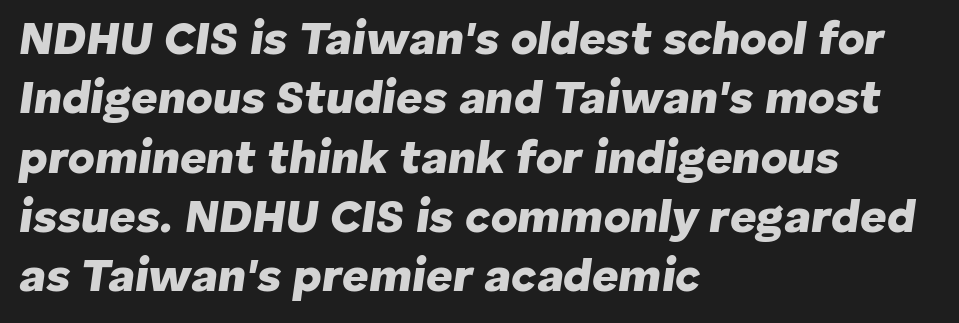
Q: Is the text bold? A: Yes.
Q: Is the text italic (slanted)? A: Yes, it leans right by about 8 degrees.
Q: Is the text underlined? A: No.
Q: How is the paragraph aligned? A: Left-aligned.
Q: Is the spacing between letters normal or unusually wide? A: Normal.
Q: Is the spacing between lines tight, normal or loose? A: Normal.
Q: Width (condensed, normal, or wide)? A: Normal.
Q: Stroke contrast? A: Low.
Q: x-height? A: Medium.
Q: Monospaced? A: No.
